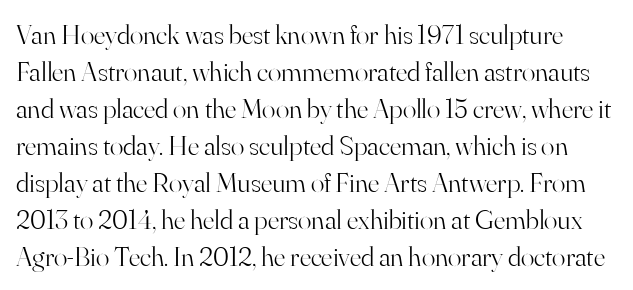
{"serif": "yes", "italic": "no", "bold": "no", "weight": "light", "width": "normal", "stroke_contrast": "high", "x_height": "small", "monospaced": "no", "underline": "no", "line_spacing": "normal", "line_spacing_ratio": 1.32, "letter_spacing": "normal", "letter_spacing_em": 0.0, "glyph_px": 28}
